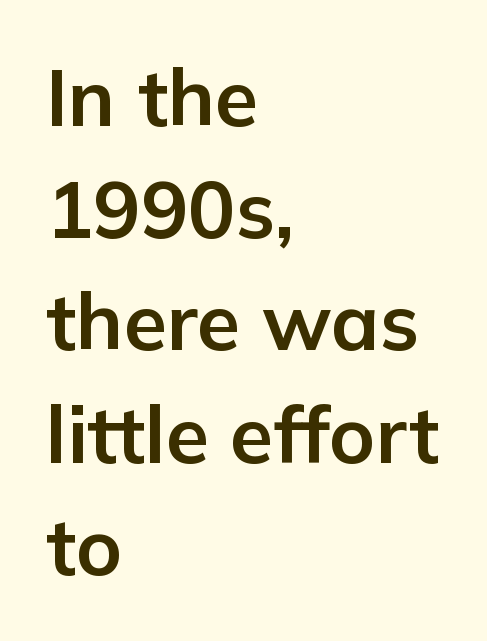
The image shows 79 px bold sans-serif type, upright; set left-aligned, normal line spacing (1.42x), normal letter spacing, not underlined; low stroke contrast and a medium x-height.
